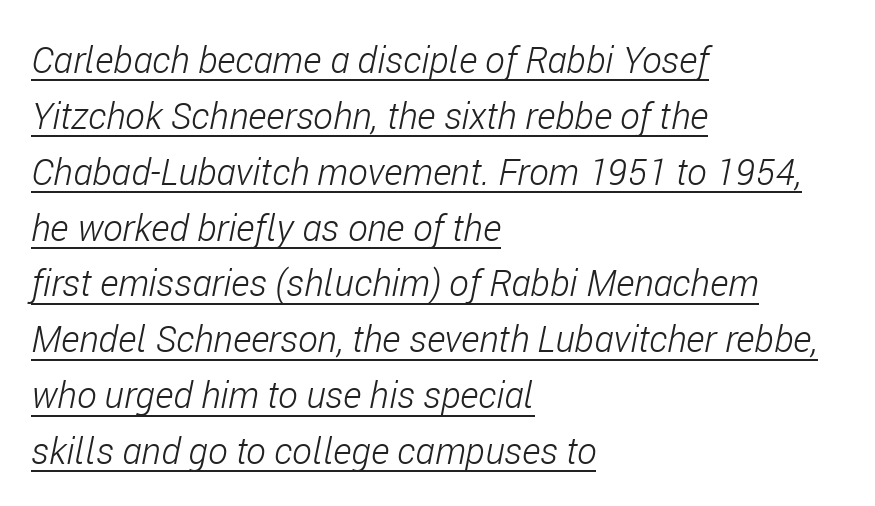
Is the type heavy? It reads as light-to-regular instead. Like a heading marked for emphasis, these lines bear an underscore. Slant detected: the letters are inclined. Spacing between characters is what you'd get straight out of the box.
